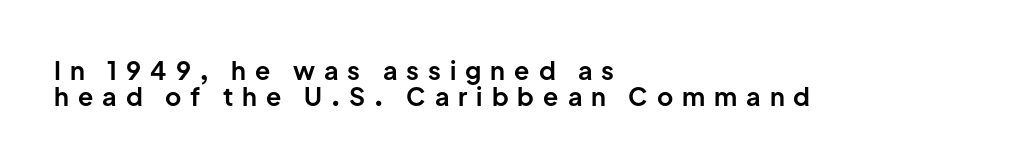
Q: Is the text bold? A: Yes.
Q: Is the text italic (slanted)? A: No, it is upright.
Q: Is the text underlined? A: No.
Q: How is the paragraph aligned? A: Left-aligned.
Q: Is the spacing between letters normal or unusually wide? A: Unusually wide.
Q: Is the spacing between lines tight, normal or loose? A: Tight.
